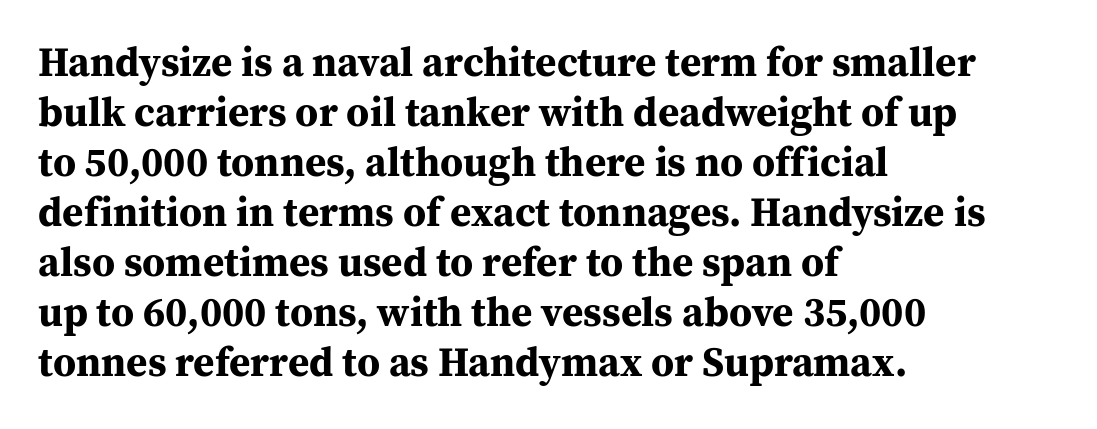
{"serif": "yes", "italic": "no", "bold": "yes", "weight": "bold", "width": "normal", "stroke_contrast": "medium", "x_height": "medium", "monospaced": "no", "underline": "no", "align": "left", "line_spacing_ratio": 1.22, "letter_spacing": "normal", "letter_spacing_em": 0.0, "glyph_px": 41}
